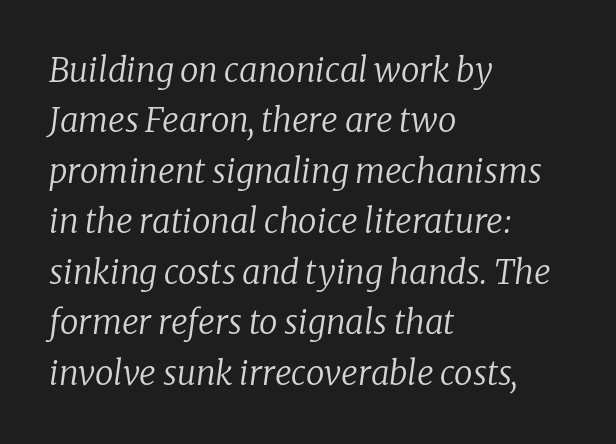
Q: Is the text bold? A: No.
Q: Is the text italic (slanted)? A: Yes, it leans right by about 8 degrees.
Q: Is the typeface a serif or a sans-serif typeface? A: Serif.
Q: Is the text underlined? A: No.
Q: How is the paragraph aligned? A: Left-aligned.
Q: Is the spacing between letters normal or unusually wide? A: Normal.
Q: Is the spacing between lines tight, normal or loose? A: Normal.
Q: Width (condensed, normal, or wide)? A: Normal.
Q: Stroke contrast? A: Low.
Q: x-height? A: Medium.
Q: Monospaced? A: No.
